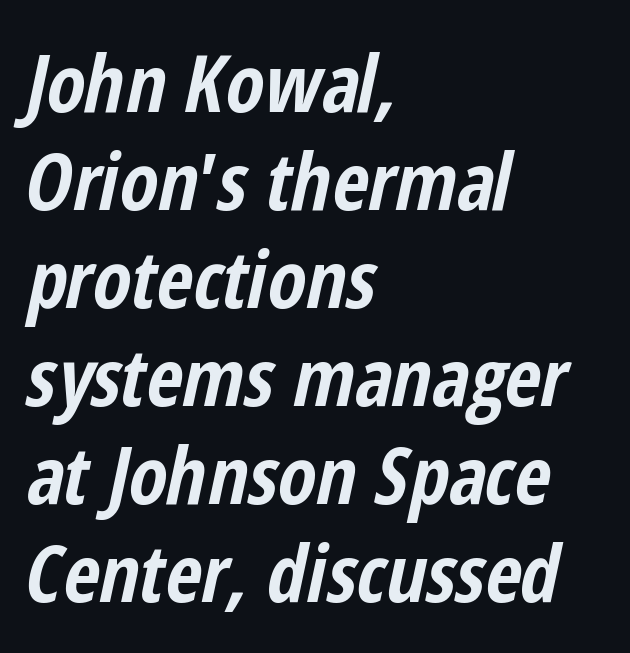
Q: Is the text bold? A: Yes.
Q: Is the text italic (slanted)? A: Yes, it leans right by about 12 degrees.
Q: Is the text underlined? A: No.
Q: How is the paragraph aligned? A: Left-aligned.
Q: Is the spacing between letters normal or unusually wide? A: Normal.
Q: Width (condensed, normal, or wide)? A: Condensed.
Q: Stroke contrast? A: Low.
Q: x-height? A: Medium.
Q: Monospaced? A: No.
